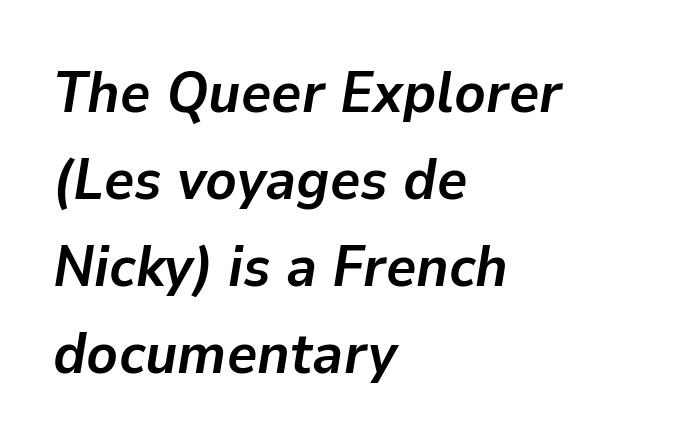
The image shows 58 px semibold type, italic (leaning right); set left-aligned, normal line spacing (1.5x), normal letter spacing, not underlined; low stroke contrast and a medium x-height.
